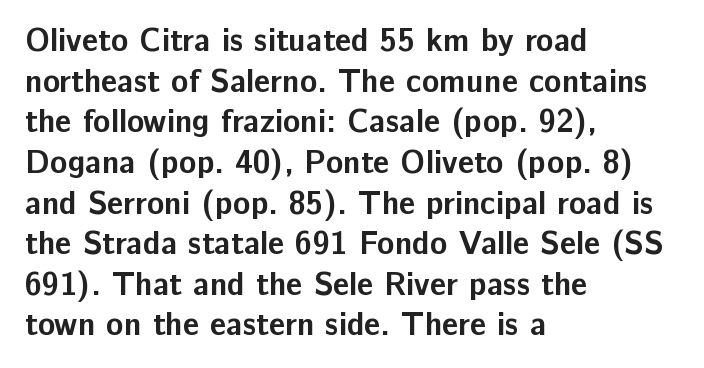
The image shows 32 px bold sans-serif type, upright; set left-aligned, normal line spacing (1.27x), normal letter spacing, not underlined; low stroke contrast and a medium x-height.
